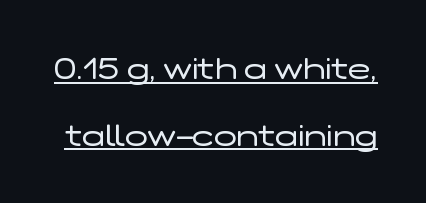
Stroke mass is kept to a normal reading level or below. This sample uses a sans-serif face. You could fit nearly another row in the gap between these rows. Inter-character spacing is left at the font's built-in metrics. Every word sits above its own underline.
